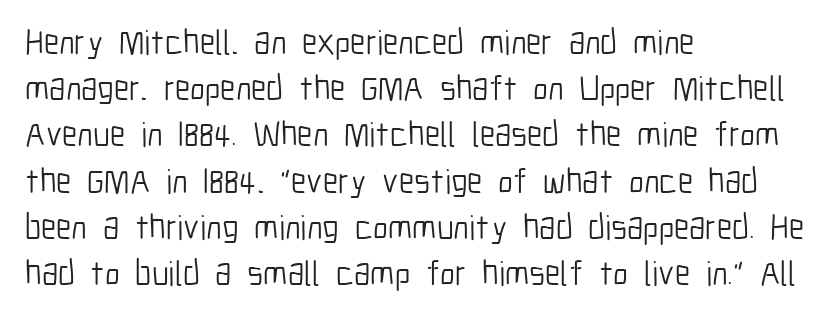
Q: Is the text bold? A: No.
Q: Is the text italic (slanted)? A: No, it is upright.
Q: Is the typeface a serif or a sans-serif typeface? A: Sans-serif.
Q: Is the text underlined? A: No.
Q: How is the paragraph aligned? A: Left-aligned.
Q: Is the spacing between letters normal or unusually wide? A: Normal.
Q: Is the spacing between lines tight, normal or loose? A: Normal.
Q: Width (condensed, normal, or wide)? A: Condensed.
Q: Stroke contrast? A: Low.
Q: x-height? A: Medium.
Q: Monospaced? A: No.
